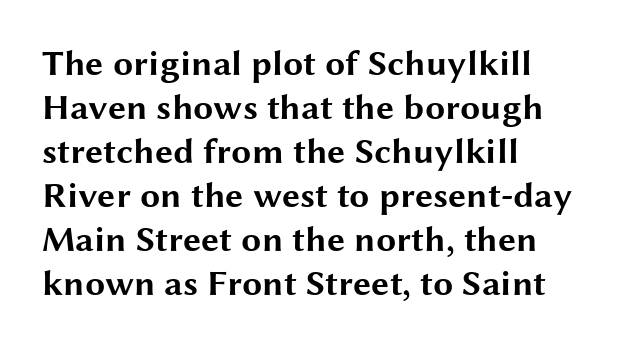
{"serif": "no", "italic": "no", "bold": "yes", "weight": "bold", "width": "wide", "stroke_contrast": "medium", "x_height": "medium", "monospaced": "no", "underline": "no", "align": "left", "line_spacing_ratio": 1.22, "letter_spacing": "normal", "letter_spacing_em": 0.0, "glyph_px": 36}
